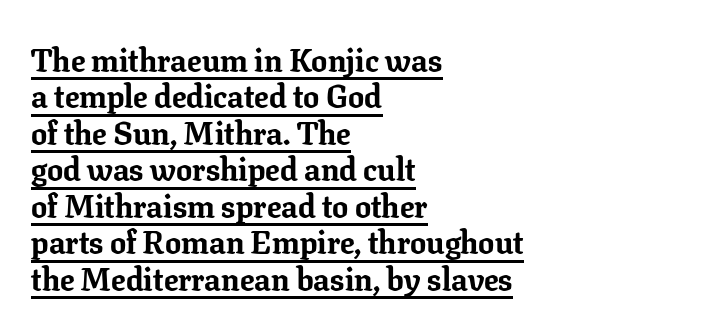
The image shows 32 px bold serif type, upright; set left-aligned, tight line spacing (1.14x), normal letter spacing, underlined; low stroke contrast and a medium x-height.
